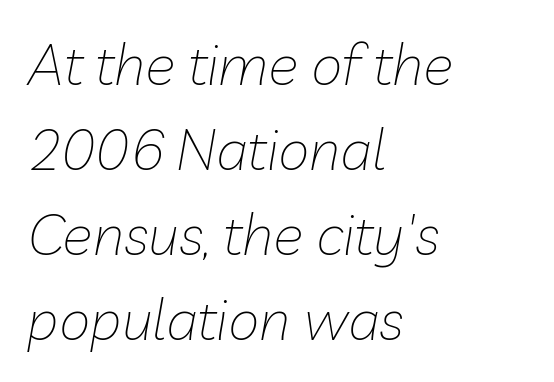
The image shows 57 px thin type, italic (leaning right); set left-aligned, normal line spacing (1.49x), normal letter spacing, not underlined; low stroke contrast and a medium x-height.
